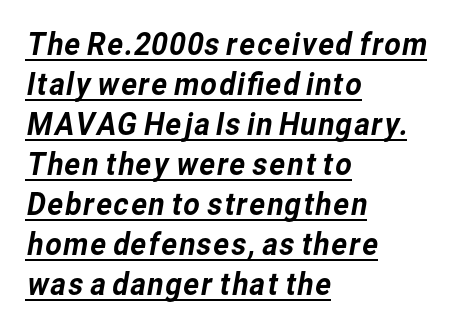
The image shows 32 px sans-serif type; set left-aligned, normal line spacing (1.25x), normal letter spacing, underlined; low stroke contrast and a medium x-height.
